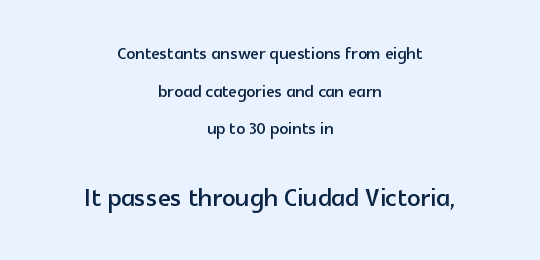
Q: Is the text italic (slanted)? A: No, it is upright.
Q: Is the typeface a serif or a sans-serif typeface? A: Sans-serif.
Q: Is the text underlined? A: No.
Q: How is the paragraph aligned? A: Centered.
Q: Is the spacing between letters normal or unusually wide? A: Normal.
Q: Which block of text is set in a larger size, the first (top) or the second (bottom)? A: The second (bottom) one.
Q: Width (condensed, normal, or wide)? A: Normal.
Q: x-height? A: Medium.
Q: Monospaced? A: No.
